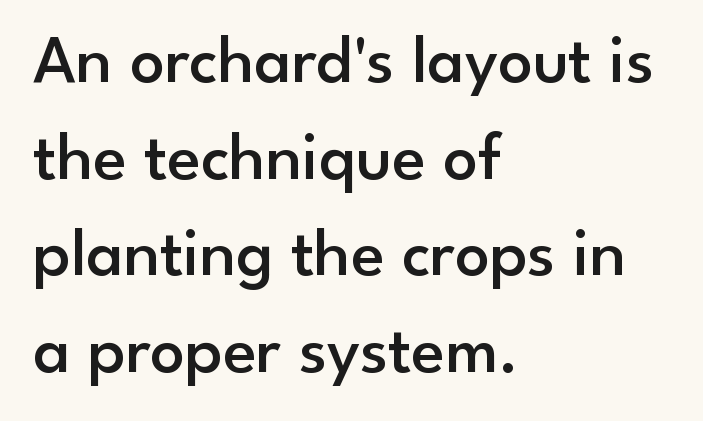
Q: Is the text bold? A: Semi-bold.
Q: Is the text italic (slanted)? A: No, it is upright.
Q: Is the typeface a serif or a sans-serif typeface? A: Sans-serif.
Q: Is the text underlined? A: No.
Q: How is the paragraph aligned? A: Left-aligned.
Q: Is the spacing between letters normal or unusually wide? A: Normal.
Q: Is the spacing between lines tight, normal or loose? A: Normal.
Q: Width (condensed, normal, or wide)? A: Normal.
Q: Stroke contrast? A: Low.
Q: x-height? A: Small.
Q: Monospaced? A: No.
